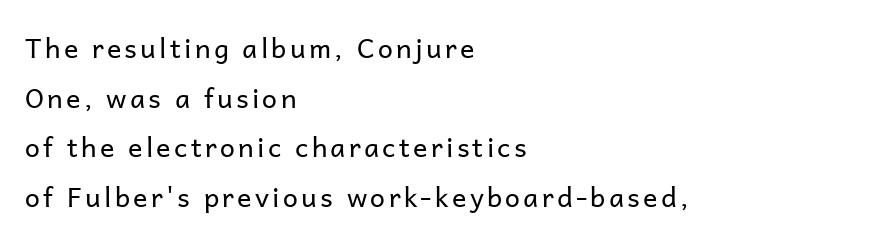
This rendering features lettering with no underline. This is not heavy type; no bold has been used. The letters stand straight up with perfectly vertical stems. Horizontal alignment here is leftward, the default for most running prose.
